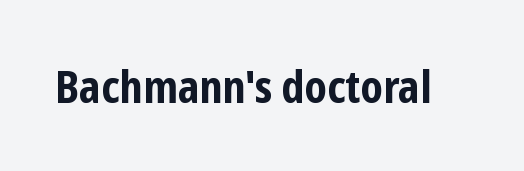
The image shows 44 px bold, condensed sans-serif type, upright; set normal letter spacing, not underlined; low stroke contrast and a medium x-height.
